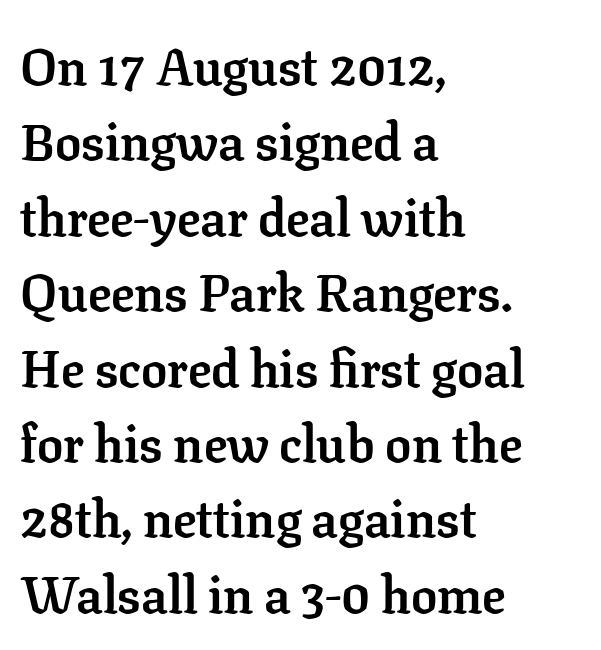
Each row of text sits above clean, open space. The passage shown is typed in a proportional face where columns would drift. The compositor pushed each line to the left boundary. Little horizontal feet cap the strokes, marking this as serif type. Emphasis by weight is at full strength: bold. The face used here is rendered with its standard letterfit.
